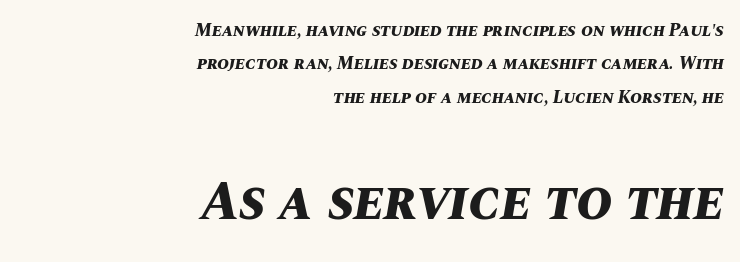
The image shows 55 px bold type, italic (leaning right); set right-aligned, line spacing 1.86x, normal letter spacing, not underlined; the second (bottom) block is 3.06x larger; medium stroke contrast and a large x-height.
